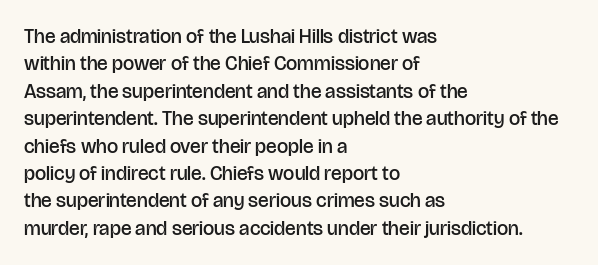
Q: Is the text bold? A: Semi-bold.
Q: Is the text italic (slanted)? A: No, it is upright.
Q: Is the text underlined? A: No.
Q: How is the paragraph aligned? A: Left-aligned.
Q: Is the spacing between letters normal or unusually wide? A: Normal.
Q: Is the spacing between lines tight, normal or loose? A: Normal.
